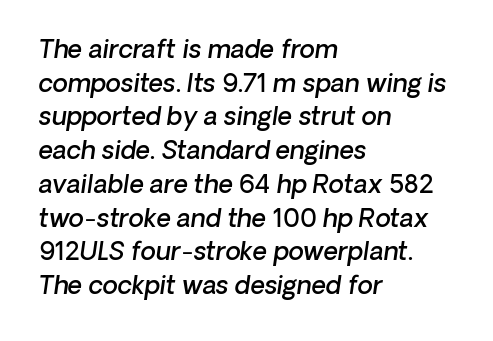
The ragged edge is on the right, which tells us the setting is flush left. Type without underlining. The rows are spaced the way most documents space them. Strokes here are thickened, but only to semibold level. The passage shown has conventional tracking throughout.
